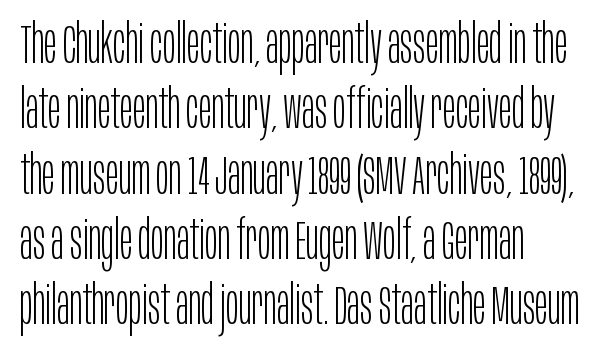
Q: Is the text bold? A: No.
Q: Is the text italic (slanted)? A: No, it is upright.
Q: Is the typeface a serif or a sans-serif typeface? A: Sans-serif.
Q: Is the text underlined? A: No.
Q: How is the paragraph aligned? A: Left-aligned.
Q: Is the spacing between letters normal or unusually wide? A: Normal.
Q: Width (condensed, normal, or wide)? A: Condensed.
Q: Stroke contrast? A: Low.
Q: x-height? A: Large.
Q: Monospaced? A: No.
